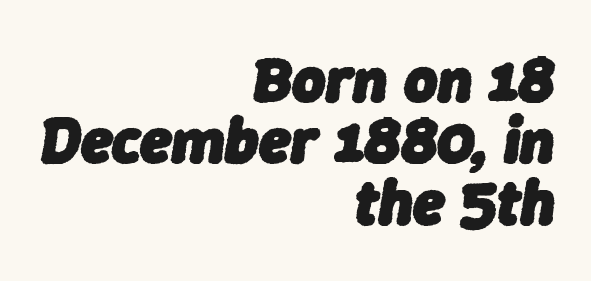
{"italic": "yes", "lean": "right", "slant_degrees": 9, "bold": "yes", "weight": "heavy", "width": "normal", "stroke_contrast": "low", "x_height": "medium", "monospaced": "no", "underline": "no", "align": "right", "line_spacing": "tight", "line_spacing_ratio": 0.96, "letter_spacing": "normal", "letter_spacing_em": 0.0, "glyph_px": 64}
